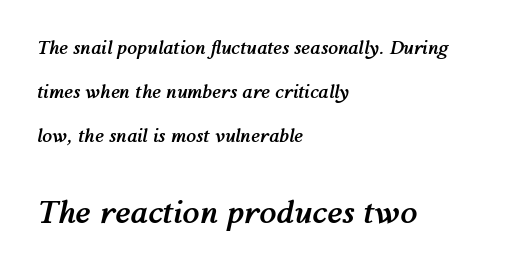
Q: Is the text bold? A: Yes.
Q: Is the text italic (slanted)? A: Yes, it leans right by about 12 degrees.
Q: Is the text underlined? A: No.
Q: How is the paragraph aligned? A: Left-aligned.
Q: Is the spacing between letters normal or unusually wide? A: Normal.
Q: Is the spacing between lines tight, normal or loose? A: Loose.
Q: Which block of text is set in a larger size, the first (top) or the second (bottom)? A: The second (bottom) one.
Q: Width (condensed, normal, or wide)? A: Normal.
Q: Stroke contrast? A: Medium.
Q: x-height? A: Medium.
Q: Monospaced? A: No.
